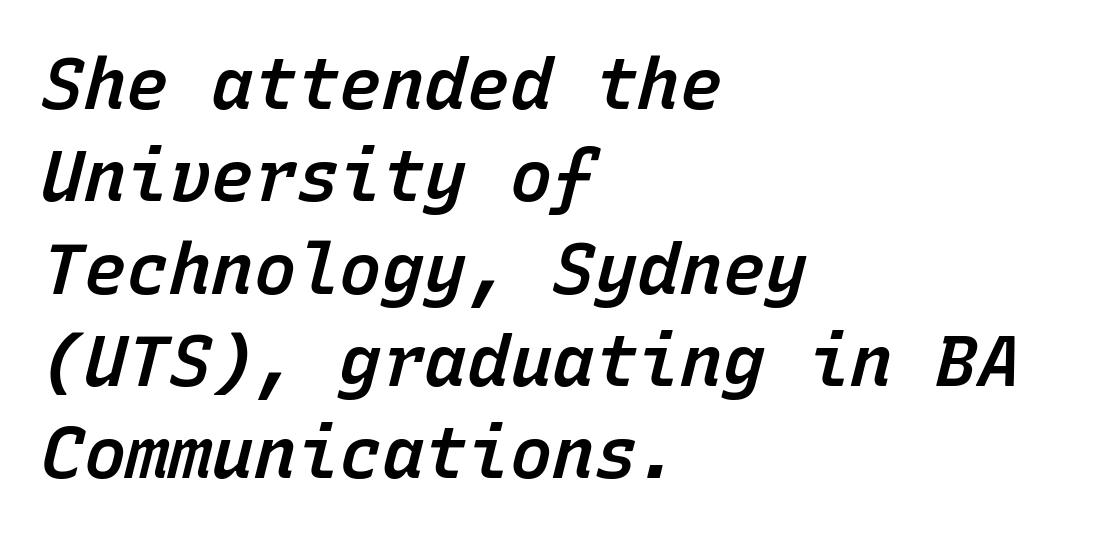
Q: Is the text bold? A: Semi-bold.
Q: Is the text italic (slanted)? A: Yes, it leans right by about 15 degrees.
Q: Is the text underlined? A: No.
Q: How is the paragraph aligned? A: Left-aligned.
Q: Is the spacing between letters normal or unusually wide? A: Normal.
Q: Is the spacing between lines tight, normal or loose? A: Normal.
Q: Width (condensed, normal, or wide)? A: Normal.
Q: Stroke contrast? A: Low.
Q: x-height? A: Medium.
Q: Monospaced? A: Yes.
